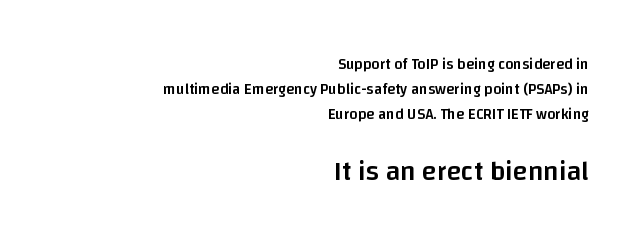
Type size steps up from the first block to the second. I'd describe the lettering as semibold — firm but not a full bold. The ragged edge is on the left, which tells us the setting is flush right. The typography opts for an upright posture over an oblique one. How are the letters spaced? Ordinarily, with no added tracking.
